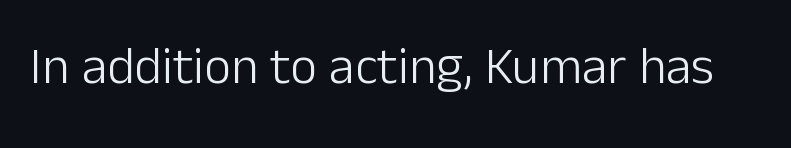
A bare baseline throughout the passage. No heavy texture on the line: the type isn't bold. The axis of the letterforms is exactly vertical. Is this a sans? Yes — the strokes have no serifs.
